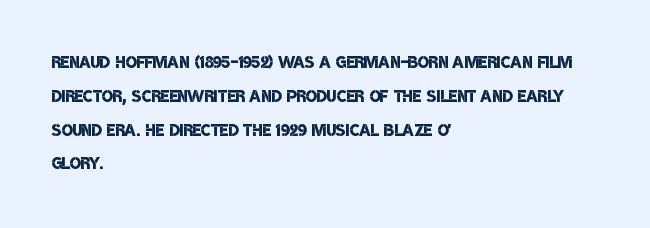
The image shows 23 px text type; set left-aligned, normal line spacing (1.47x), normal letter spacing, not underlined.
